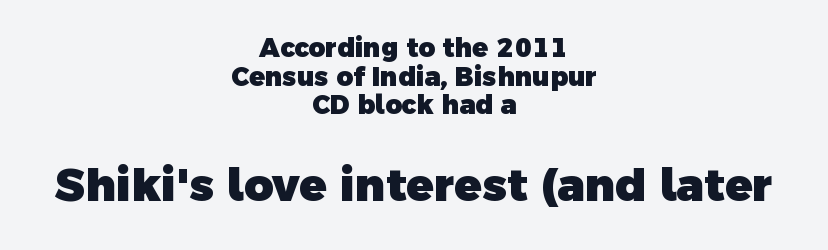
Is this a fixed-width face? No — the glyphs have proportional, varying widths. The text block is weighted toward neither margin, spreading evenly from the middle. Cramped leading. The strokes are fattened all the way to bold. Short note: letters normally spaced. Each letter's strokes conclude bluntly, with no projecting serifs.
